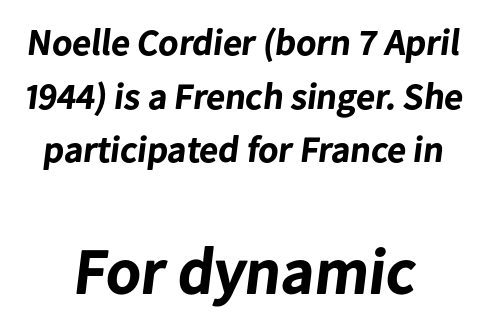
Q: Is the text bold? A: Yes.
Q: Is the typeface a serif or a sans-serif typeface? A: Sans-serif.
Q: Is the text underlined? A: No.
Q: How is the paragraph aligned? A: Centered.
Q: Is the spacing between letters normal or unusually wide? A: Normal.
Q: Is the spacing between lines tight, normal or loose? A: Normal.
Q: Which block of text is set in a larger size, the first (top) or the second (bottom)? A: The second (bottom) one.
Q: Width (condensed, normal, or wide)? A: Normal.
Q: Stroke contrast? A: Low.
Q: x-height? A: Medium.
Q: Monospaced? A: No.
